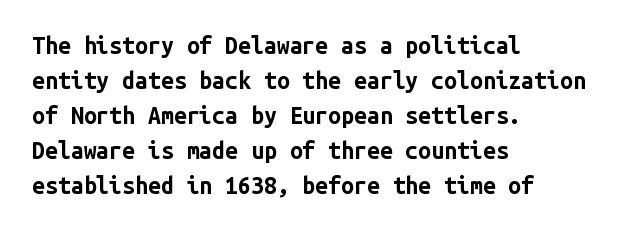
The image shows 23 px bold type, upright; set left-aligned, normal line spacing (1.52x), normal letter spacing, not underlined.
